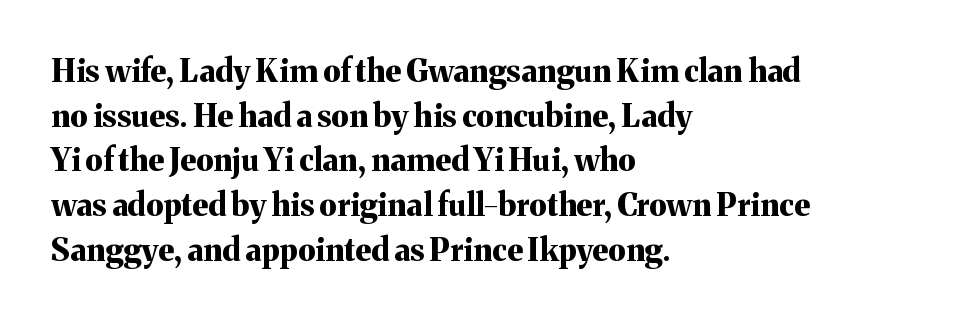
{"serif": "yes", "italic": "no", "bold": "yes", "weight": "bold", "width": "normal", "stroke_contrast": "medium", "x_height": "medium", "monospaced": "no", "underline": "no", "align": "left", "line_spacing": "normal", "line_spacing_ratio": 1.44, "letter_spacing": "normal", "letter_spacing_em": 0.0, "glyph_px": 31}
